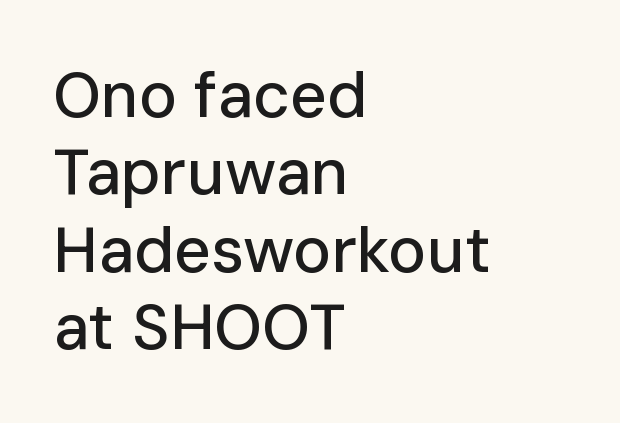
Q: Is the text italic (slanted)? A: No, it is upright.
Q: Is the typeface a serif or a sans-serif typeface? A: Sans-serif.
Q: Is the text underlined? A: No.
Q: How is the paragraph aligned? A: Left-aligned.
Q: Is the spacing between letters normal or unusually wide? A: Normal.
Q: Width (condensed, normal, or wide)? A: Normal.
Q: Stroke contrast? A: Low.
Q: x-height? A: Medium.
Q: Monospaced? A: No.
